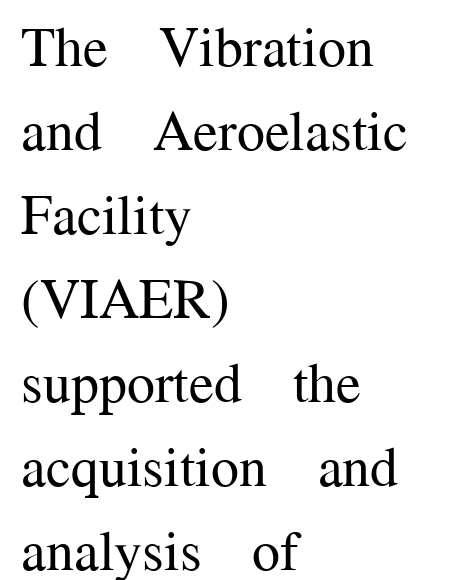
{"serif": "yes", "italic": "no", "bold": "no", "weight": "regular", "width": "normal", "stroke_contrast": "medium", "x_height": "medium", "monospaced": "no", "underline": "no", "align": "left", "line_spacing": "normal", "line_spacing_ratio": 1.5, "letter_spacing": "normal", "letter_spacing_em": 0.0, "glyph_px": 56}
